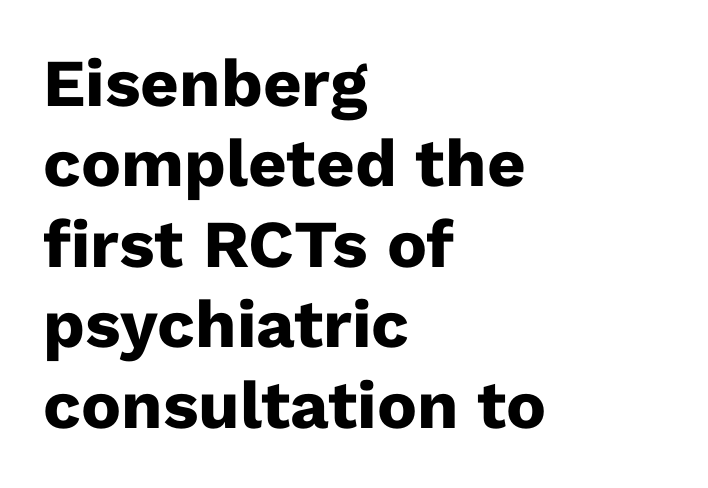
Unmarked baselines from the first word to the last. Is this a fixed-width face? No — the glyphs have proportional, varying widths. Each glyph is drawn with heavy, bold strokes. Left-aligned paragraph, ragged on the right. Nope, no serifs anywhere on these letters. A roman cut, with each character standing at attention.
